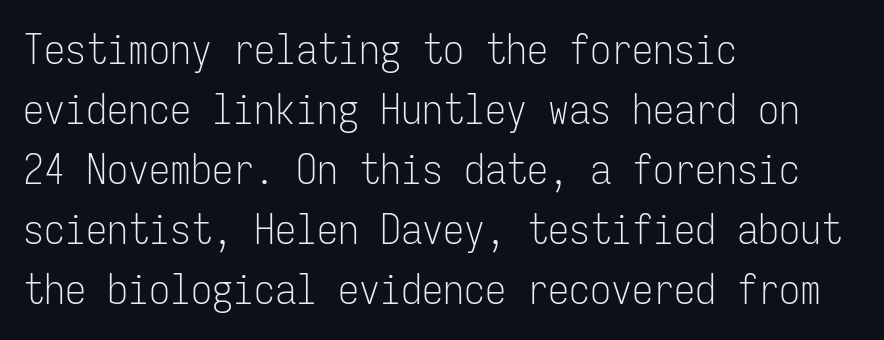
Q: Is the text bold? A: No.
Q: Is the text italic (slanted)? A: No, it is upright.
Q: Is the typeface a serif or a sans-serif typeface? A: Sans-serif.
Q: Is the text underlined? A: No.
Q: How is the paragraph aligned? A: Left-aligned.
Q: Is the spacing between letters normal or unusually wide? A: Normal.
Q: Is the spacing between lines tight, normal or loose? A: Normal.
Q: Width (condensed, normal, or wide)? A: Condensed.
Q: Stroke contrast? A: Low.
Q: x-height? A: Medium.
Q: Monospaced? A: Yes.
